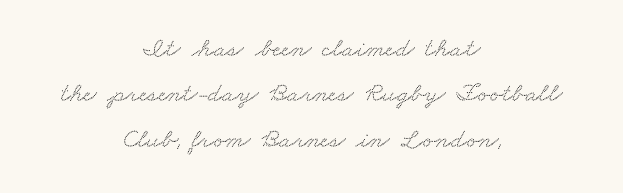
Honestly, the letter spacing is just normal — you wouldn't notice it. Decoration check: the copy has no underline. If you folded the block vertically in half, each line would mirror itself in length. One glance says typical: line gaps are just what's usual.
